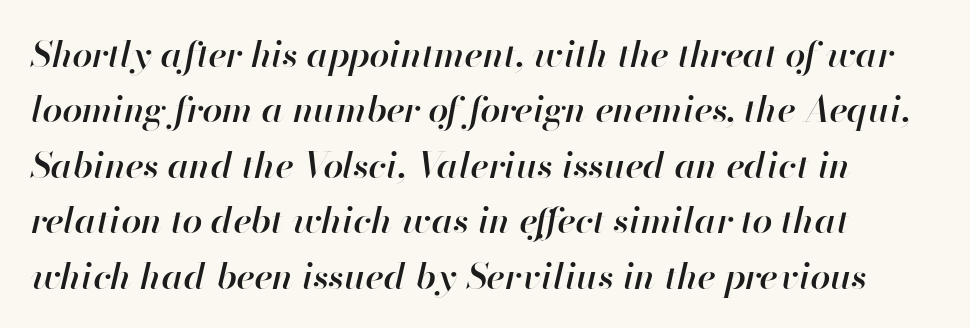
{"italic": "yes", "lean": "right", "slant_degrees": 13, "bold": "semi", "weight": "semibold", "width": "normal", "stroke_contrast": "high", "x_height": "small", "monospaced": "no", "underline": "no", "line_spacing": "normal", "line_spacing_ratio": 1.54, "letter_spacing": "normal", "letter_spacing_em": 0.0, "glyph_px": 36}
